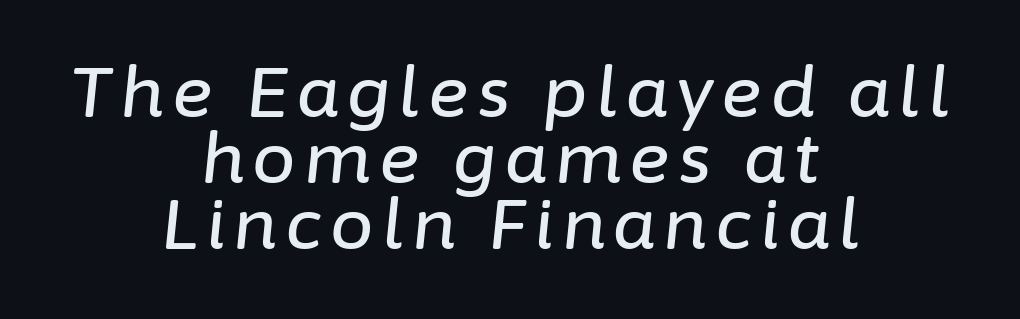
Q: Is the text italic (slanted)? A: Yes, it leans right by about 6 degrees.
Q: Is the text underlined? A: No.
Q: How is the paragraph aligned? A: Centered.
Q: Is the spacing between lines tight, normal or loose? A: Tight.
Q: Width (condensed, normal, or wide)? A: Normal.
Q: Stroke contrast? A: Low.
Q: x-height? A: Medium.
Q: Monospaced? A: No.
